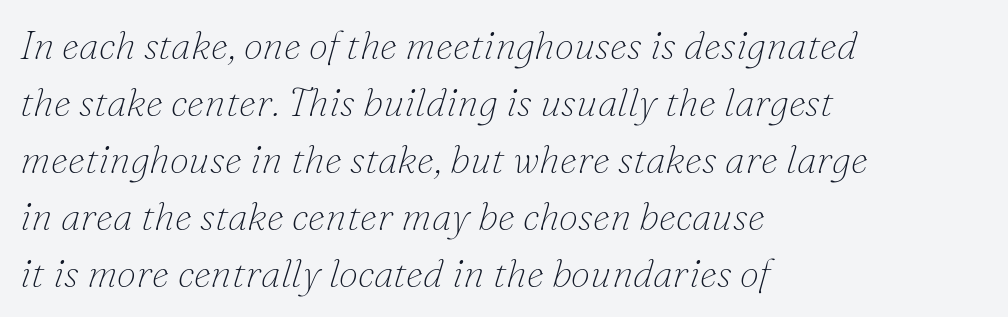
The image shows 39 px thin serif type, italic (leaning right); set left-aligned, normal line spacing (1.46x), normal letter spacing, not underlined; low stroke contrast and a small x-height.
